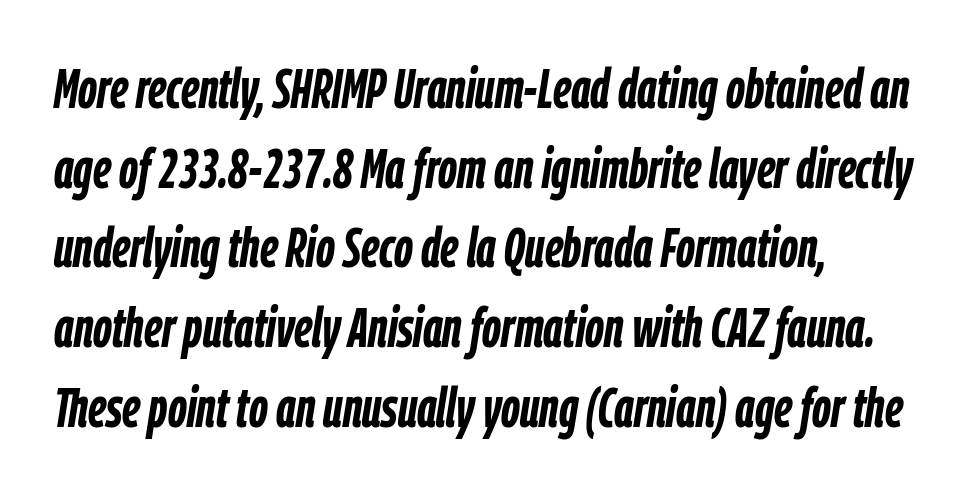
The image shows 55 px semibold, condensed type, italic (leaning right); set normal line spacing (1.45x), normal letter spacing, not underlined; low stroke contrast and a medium x-height.
